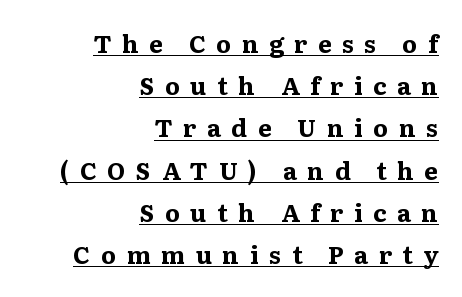
Q: Is the text bold? A: Yes.
Q: Is the text italic (slanted)? A: No, it is upright.
Q: Is the text underlined? A: Yes.
Q: How is the paragraph aligned? A: Right-aligned.
Q: Is the spacing between letters normal or unusually wide? A: Unusually wide.
